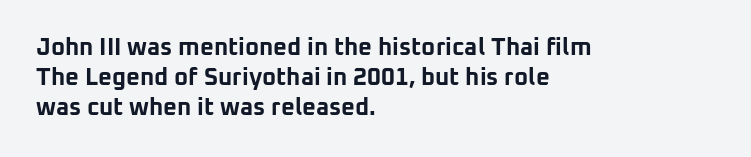
The image shows 24 px bold type, upright; set left-aligned, normal line spacing (1.25x), normal letter spacing, not underlined.
